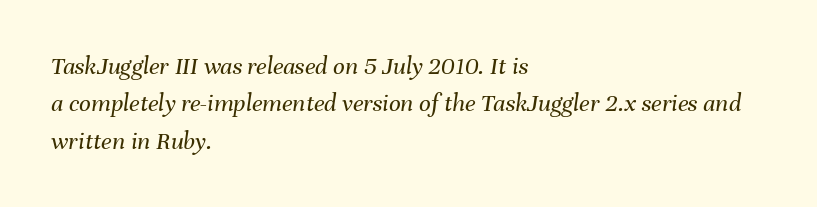
Q: Is the text bold? A: No.
Q: Is the text italic (slanted)? A: Yes, it leans right by about 8 degrees.
Q: Is the text underlined? A: No.
Q: How is the paragraph aligned? A: Left-aligned.
Q: Is the spacing between letters normal or unusually wide? A: Normal.
Q: Is the spacing between lines tight, normal or loose? A: Normal.
